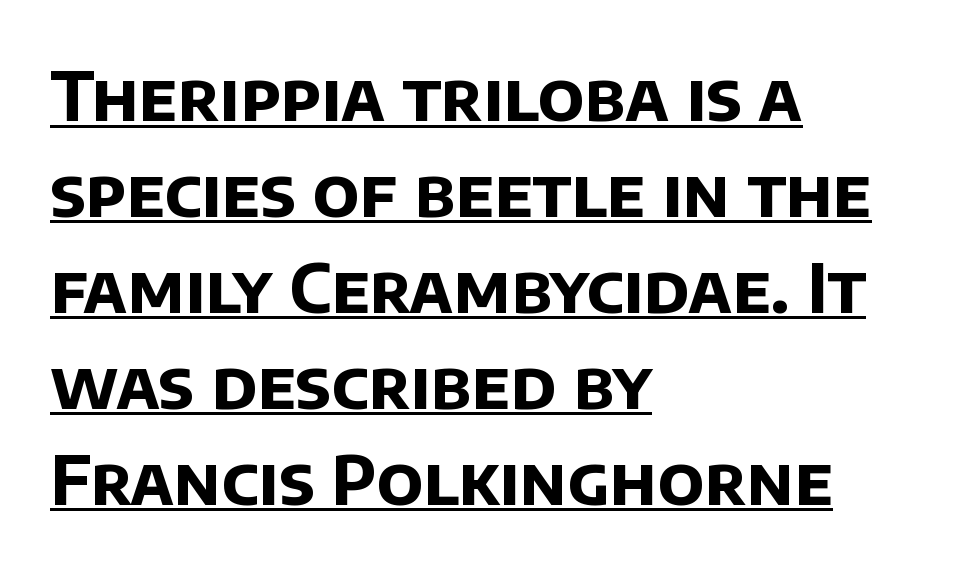
The image shows 68 px bold sans-serif type; set left-aligned, normal line spacing (1.41x), normal letter spacing, underlined; low stroke contrast and a large x-height.
